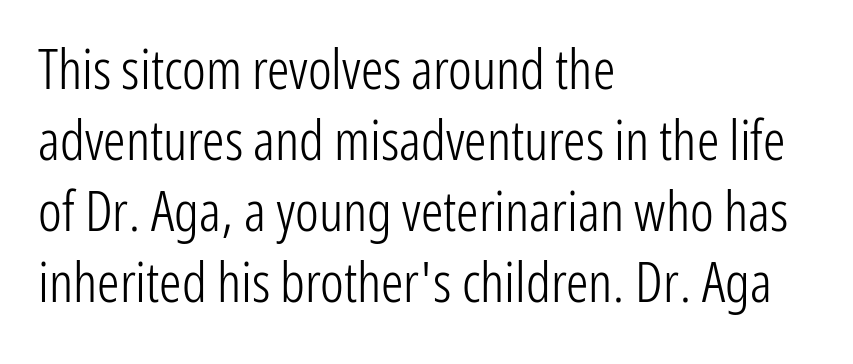
Q: Is the text bold? A: No.
Q: Is the text italic (slanted)? A: No, it is upright.
Q: Is the typeface a serif or a sans-serif typeface? A: Sans-serif.
Q: Is the text underlined? A: No.
Q: How is the paragraph aligned? A: Left-aligned.
Q: Is the spacing between letters normal or unusually wide? A: Normal.
Q: Is the spacing between lines tight, normal or loose? A: Normal.
Q: Width (condensed, normal, or wide)? A: Condensed.
Q: Stroke contrast? A: Low.
Q: x-height? A: Medium.
Q: Monospaced? A: No.
